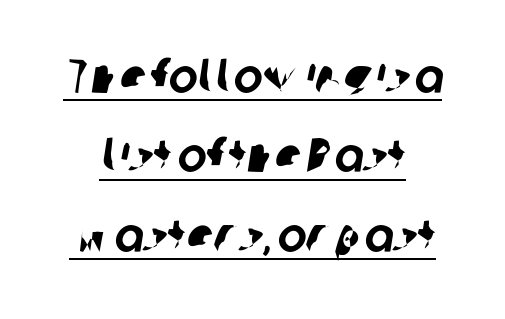
A sans-serif font was chosen for this passage. Leading: standard. Teacher's note: observe the equal gaps on both sides — that is centered alignment. Is this a fixed-width face? No — the glyphs have proportional, varying widths.
